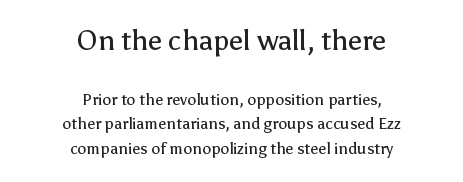
Q: Is the text bold? A: No.
Q: Is the text italic (slanted)? A: No, it is upright.
Q: Is the typeface a serif or a sans-serif typeface? A: Sans-serif.
Q: Is the text underlined? A: No.
Q: How is the paragraph aligned? A: Centered.
Q: Is the spacing between letters normal or unusually wide? A: Normal.
Q: Is the spacing between lines tight, normal or loose? A: Normal.
Q: Which block of text is set in a larger size, the first (top) or the second (bottom)? A: The first (top) one.
Q: Width (condensed, normal, or wide)? A: Normal.
Q: Stroke contrast? A: Low.
Q: x-height? A: Medium.
Q: Monospaced? A: No.
